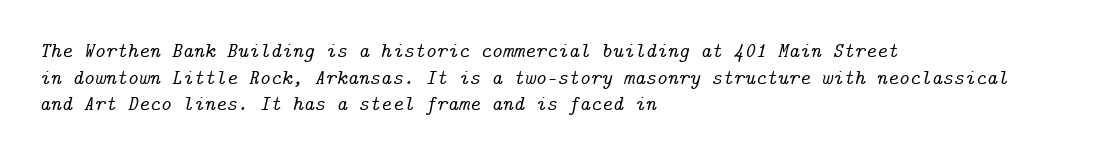
Q: Is the text italic (slanted)? A: Yes, it leans right by about 14 degrees.
Q: Is the text underlined? A: No.
Q: How is the paragraph aligned? A: Left-aligned.
Q: Is the spacing between letters normal or unusually wide? A: Normal.
Q: Is the spacing between lines tight, normal or loose? A: Normal.
